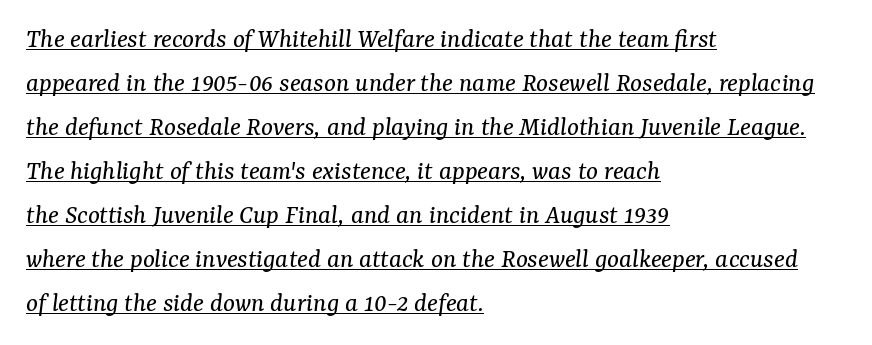
Q: Is the text bold? A: No.
Q: Is the text italic (slanted)? A: Yes, it leans right by about 7 degrees.
Q: Is the typeface a serif or a sans-serif typeface? A: Serif.
Q: Is the text underlined? A: Yes.
Q: How is the paragraph aligned? A: Left-aligned.
Q: Is the spacing between letters normal or unusually wide? A: Normal.
Q: Is the spacing between lines tight, normal or loose? A: Normal.
Q: Width (condensed, normal, or wide)? A: Normal.
Q: Stroke contrast? A: Medium.
Q: x-height? A: Medium.
Q: Monospaced? A: No.
